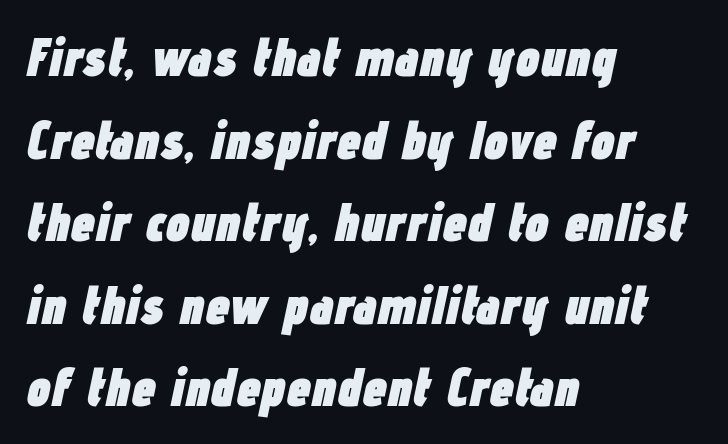
{"italic": "yes", "lean": "right", "slant_degrees": 12, "bold": "yes", "weight": "heavy", "width": "condensed", "stroke_contrast": "low", "x_height": "medium", "monospaced": "no", "underline": "no", "align": "left", "line_spacing": "normal", "line_spacing_ratio": 1.53, "letter_spacing": "normal", "letter_spacing_em": 0.0, "glyph_px": 54}
